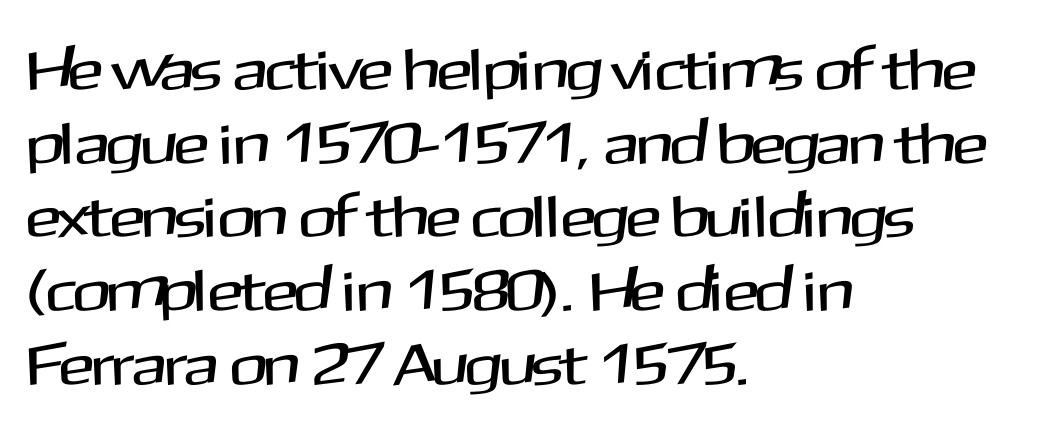
Q: Is the text italic (slanted)? A: No, it is upright.
Q: Is the typeface a serif or a sans-serif typeface? A: Sans-serif.
Q: Is the text underlined? A: No.
Q: How is the paragraph aligned? A: Left-aligned.
Q: Is the spacing between letters normal or unusually wide? A: Normal.
Q: Is the spacing between lines tight, normal or loose? A: Normal.
Q: Width (condensed, normal, or wide)? A: Normal.
Q: Stroke contrast? A: Medium.
Q: x-height? A: Medium.
Q: Monospaced? A: No.
